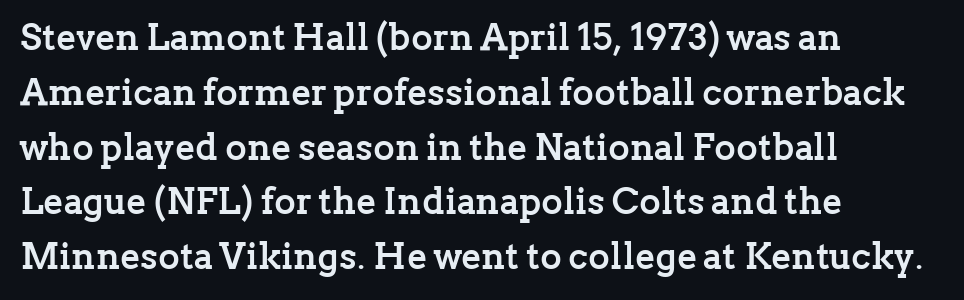
The image shows 37 px semibold serif type, upright; set left-aligned, normal line spacing (1.48x), normal letter spacing, not underlined; low stroke contrast and a medium x-height.
